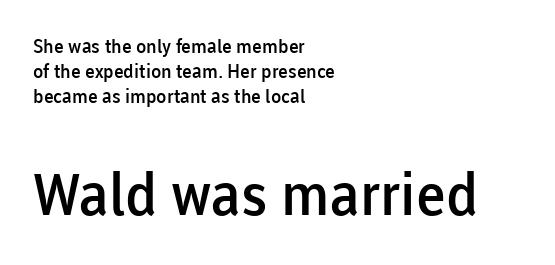
The image shows 58 px semibold sans-serif type, upright; set left-aligned, normal line spacing (1.31x), normal letter spacing, not underlined; the second (bottom) block is 3.05x larger; low stroke contrast and a medium x-height.
